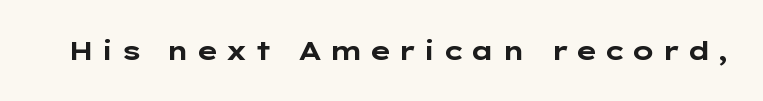
The image shows 26 px bold type, upright; set unusually wide letter spacing (+0.23 em), not underlined.
